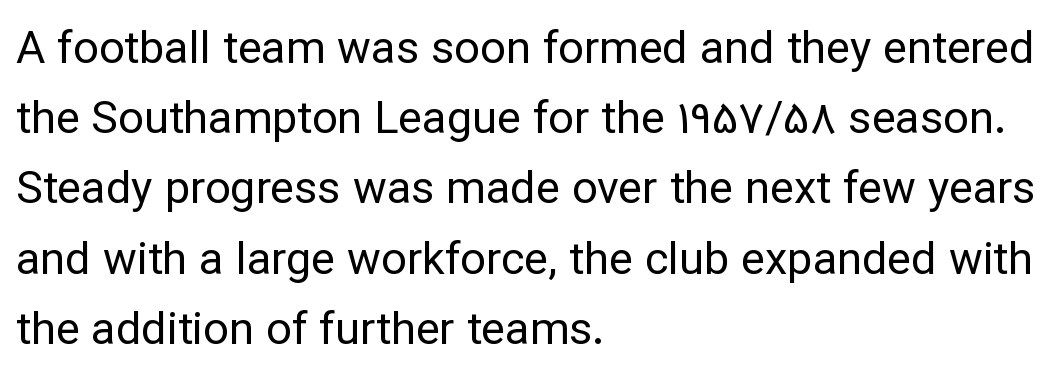
A typesetter would call this proportional, since set widths differ per character. Decoration check: the copy has no underline. In CSS terms this would be text-align: left. Classification — sans serif. Is this a heavy cut? Hardly; it is regular or lighter. Horizontal bands of white between lines are of average thickness.
